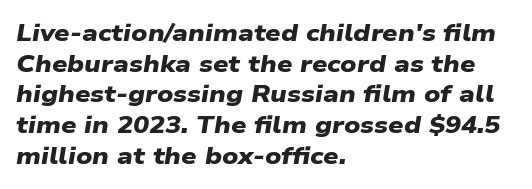
{"bold": "yes", "underline": "no", "align": "left", "line_spacing": "normal", "line_spacing_ratio": 1.28, "letter_spacing": "normal", "letter_spacing_em": 0.0, "glyph_px": 24}
